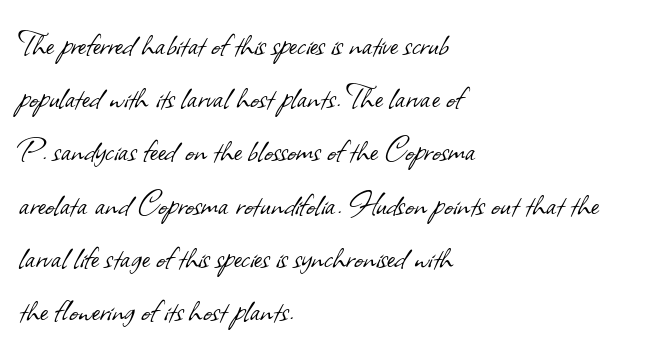
Q: Is the text bold? A: No.
Q: Is the typeface a serif or a sans-serif typeface? A: Sans-serif.
Q: Is the text underlined? A: No.
Q: How is the paragraph aligned? A: Left-aligned.
Q: Is the spacing between letters normal or unusually wide? A: Normal.
Q: Is the spacing between lines tight, normal or loose? A: Normal.
Q: Width (condensed, normal, or wide)? A: Normal.
Q: Stroke contrast? A: Low.
Q: x-height? A: Small.
Q: Monospaced? A: No.
